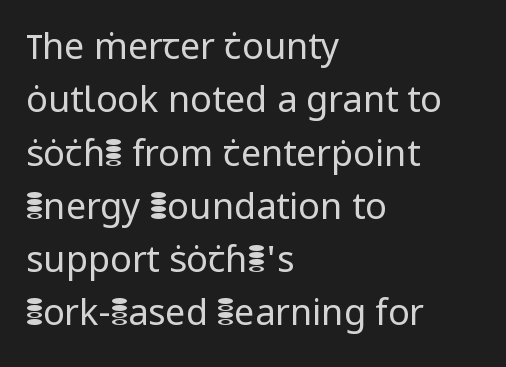
{"serif": "no", "italic": "no", "bold": "no", "weight": "regular", "width": "normal", "stroke_contrast": "low", "x_height": "medium", "monospaced": "no", "underline": "no", "align": "left", "line_spacing": "normal", "line_spacing_ratio": 1.48, "letter_spacing": "normal", "letter_spacing_em": 0.0, "glyph_px": 36}
